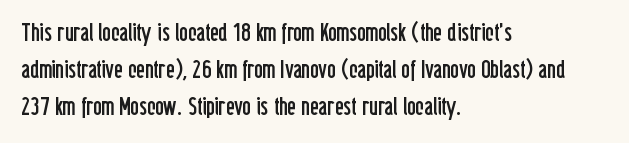
Rule under the text: the space is simply empty. The tracking reads as untouched default to a designer's eye. Compared with a typical body face, this is equally light or lighter still. A student would call this left alignment; a typographer would say flush left, rag right. The rows are spaced the way most documents space them.
